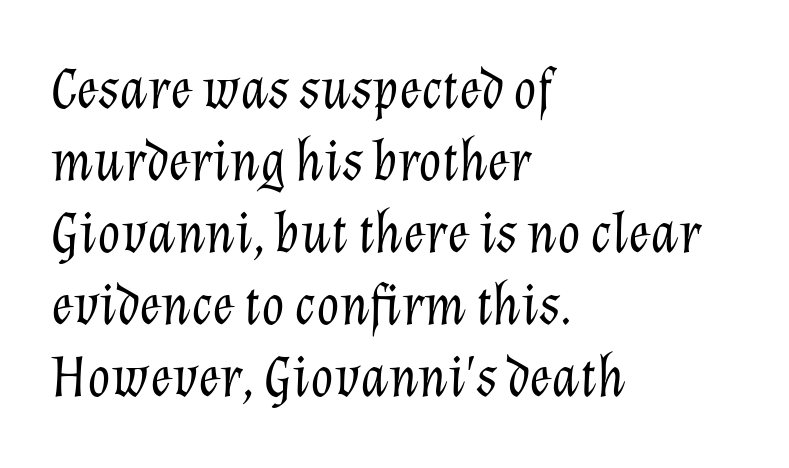
The typeface has the unassuming heft of standard copy or less. Note the varied advance widths — an 'i' is clearly narrower than an 'm'. The string is rendered with underlining switched off. Where is the straight margin? On the left. Slant detected: the letters are inclined.
